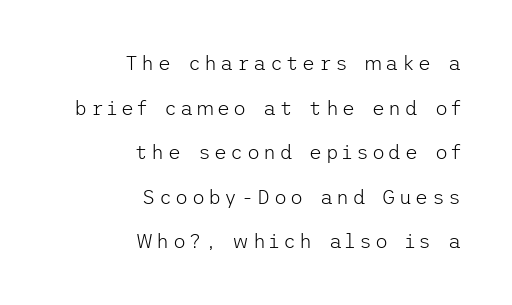
The image shows 20 px text type, upright; set right-aligned, loose line spacing (2.23x), not underlined.
